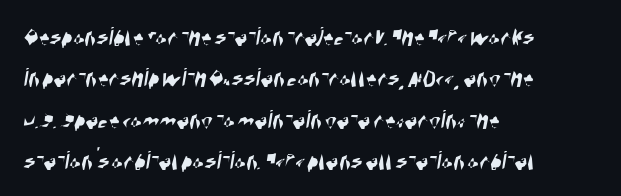
Any mark beneath the type? The region is blank. The space between consecutive lines is moderate. Short and long lines alike share a common starting point at left. This sample uses plain, unmodified letter spacing.
